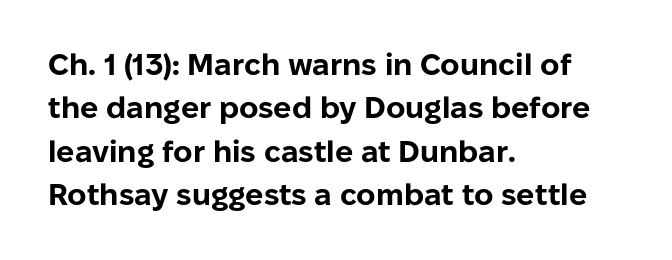
Q: Is the text bold? A: Yes.
Q: Is the text italic (slanted)? A: No, it is upright.
Q: Is the typeface a serif or a sans-serif typeface? A: Sans-serif.
Q: Is the text underlined? A: No.
Q: How is the paragraph aligned? A: Left-aligned.
Q: Is the spacing between letters normal or unusually wide? A: Normal.
Q: Is the spacing between lines tight, normal or loose? A: Normal.
Q: Width (condensed, normal, or wide)? A: Normal.
Q: Stroke contrast? A: Low.
Q: x-height? A: Medium.
Q: Monospaced? A: No.
